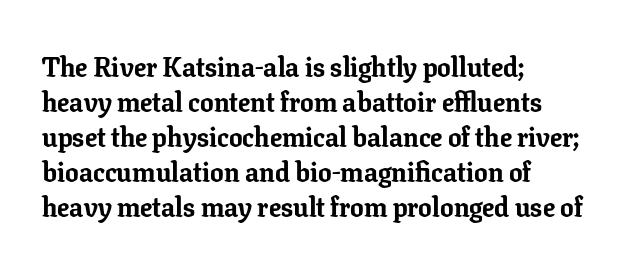
Is there much room between lines? A standard amount, neither cramped nor airy. Emphasis by weight is at full strength: bold. Each word holds together tightly as a unit, with standard inter-letter gaps. Rule under the text: the space is simply empty. Style check: upright. Does the copy run flush right? No — it runs flush left.
